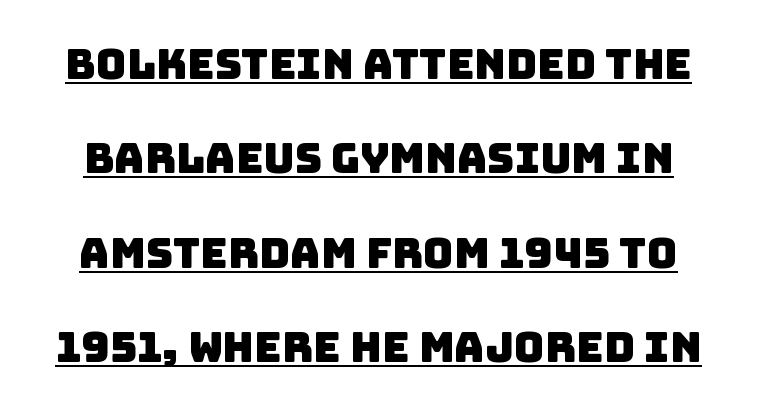
The image shows 42 px sans-serif type; set loose line spacing (2.25x), normal letter spacing, underlined; low stroke contrast and a large x-height.
